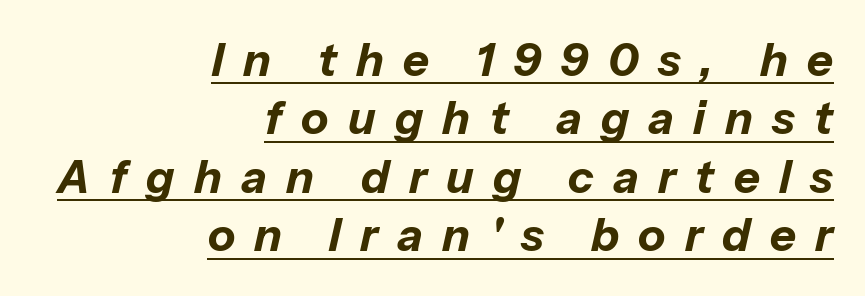
Look at the tracking — it's clearly loosened, letters drifting apart. The designer left line spacing at the default. Compared with undecorated copy, this sample adds a rule below the words. Plenty of ink on the page — the face is bold. Line ends are locked; line starts wander. This is oblique type, the kind used for emphasis or titles.
